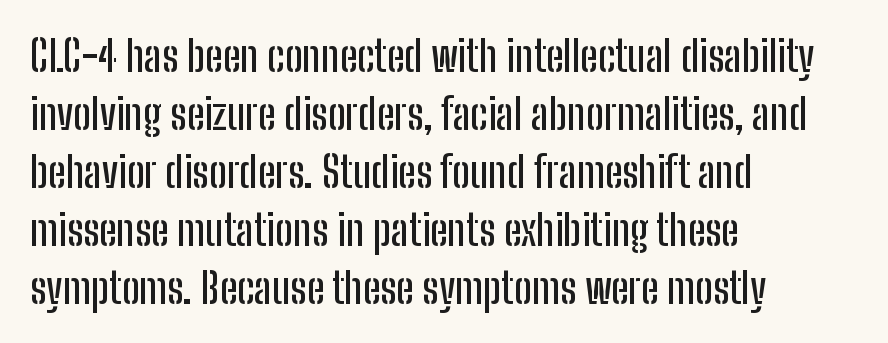
Q: Is the text italic (slanted)? A: No, it is upright.
Q: Is the typeface a serif or a sans-serif typeface? A: Sans-serif.
Q: Is the text underlined? A: No.
Q: How is the paragraph aligned? A: Left-aligned.
Q: Is the spacing between letters normal or unusually wide? A: Normal.
Q: Is the spacing between lines tight, normal or loose? A: Normal.
Q: Width (condensed, normal, or wide)? A: Condensed.
Q: Stroke contrast? A: Low.
Q: x-height? A: Medium.
Q: Monospaced? A: No.
